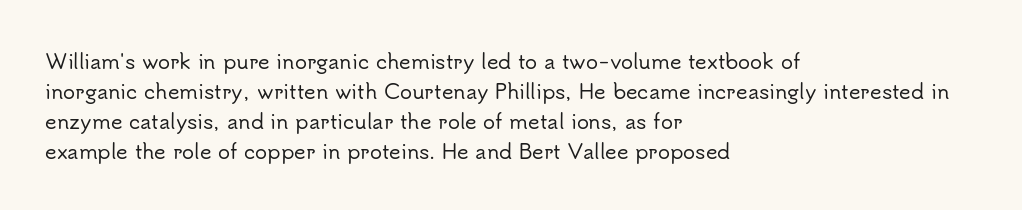
The passage shown has conventional tracking throughout. Is there much room between lines? A standard amount, neither cramped nor airy. This is the regular roman posture of the typeface. Plain, unruled lines of type. Typeset ragged right — the left edge is the straight one.
